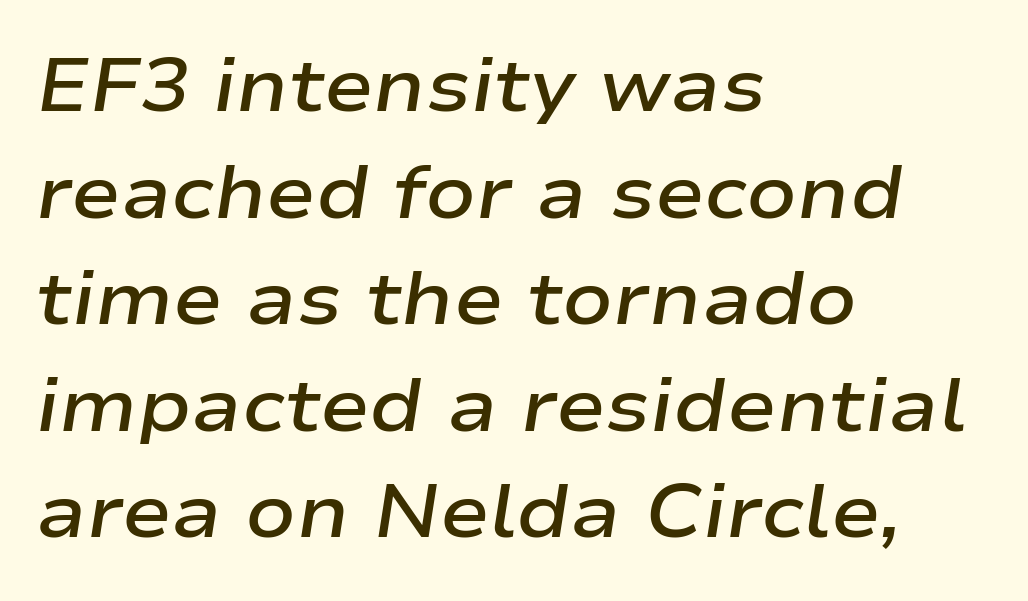
Q: Is the text bold? A: Semi-bold.
Q: Is the text italic (slanted)? A: Yes, it leans right by about 9 degrees.
Q: Is the text underlined? A: No.
Q: How is the paragraph aligned? A: Left-aligned.
Q: Is the spacing between letters normal or unusually wide? A: Normal.
Q: Is the spacing between lines tight, normal or loose? A: Normal.
Q: Width (condensed, normal, or wide)? A: Wide.
Q: Stroke contrast? A: Low.
Q: x-height? A: Medium.
Q: Monospaced? A: No.
